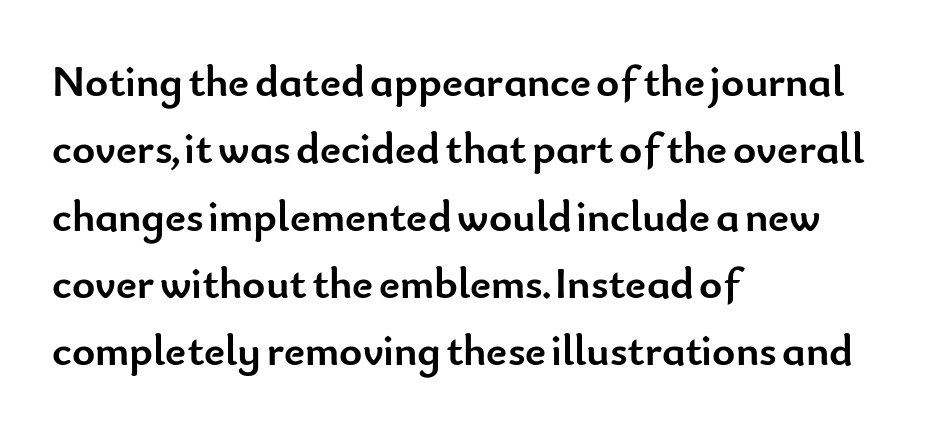
Q: Is the text bold? A: Yes.
Q: Is the text italic (slanted)? A: No, it is upright.
Q: Is the typeface a serif or a sans-serif typeface? A: Sans-serif.
Q: Is the text underlined? A: No.
Q: How is the paragraph aligned? A: Left-aligned.
Q: Is the spacing between letters normal or unusually wide? A: Normal.
Q: Is the spacing between lines tight, normal or loose? A: Normal.
Q: Width (condensed, normal, or wide)? A: Normal.
Q: Stroke contrast? A: Low.
Q: x-height? A: Small.
Q: Monospaced? A: No.
